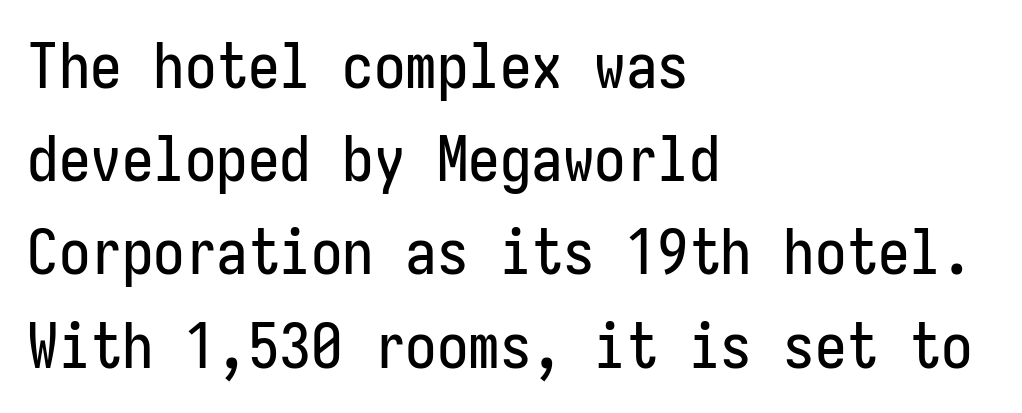
Q: Is the text italic (slanted)? A: No, it is upright.
Q: Is the typeface a serif or a sans-serif typeface? A: Sans-serif.
Q: Is the text underlined? A: No.
Q: How is the paragraph aligned? A: Left-aligned.
Q: Is the spacing between letters normal or unusually wide? A: Normal.
Q: Is the spacing between lines tight, normal or loose? A: Normal.
Q: Width (condensed, normal, or wide)? A: Condensed.
Q: Stroke contrast? A: Low.
Q: x-height? A: Medium.
